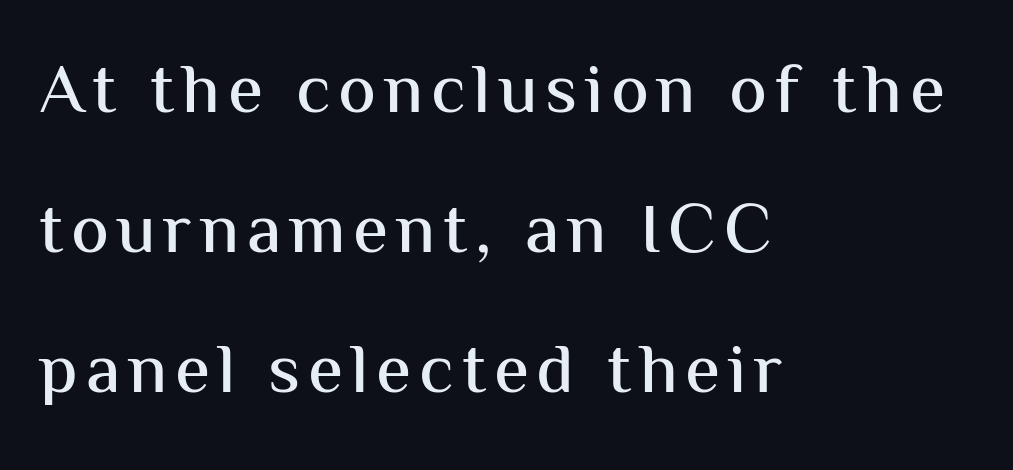
The image shows 71 px sans-serif type, upright; set left-aligned, loose line spacing (1.97x), not underlined; medium stroke contrast and a medium x-height.
